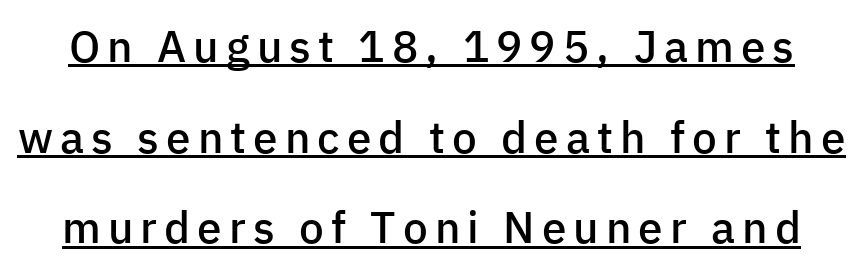
Q: Is the text bold? A: Semi-bold.
Q: Is the text italic (slanted)? A: No, it is upright.
Q: Is the typeface a serif or a sans-serif typeface? A: Sans-serif.
Q: Is the text underlined? A: Yes.
Q: Is the spacing between lines tight, normal or loose? A: Loose.
Q: Width (condensed, normal, or wide)? A: Normal.
Q: Stroke contrast? A: Low.
Q: x-height? A: Medium.
Q: Monospaced? A: No.
